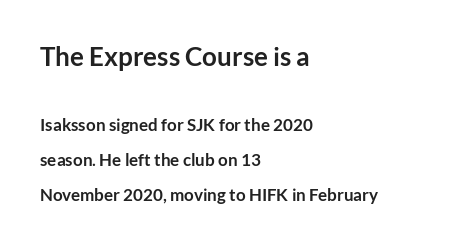
The image shows 26 px bold type, upright; set left-aligned, loose line spacing (2.06x), normal letter spacing, not underlined; the first (top) block is 1.53x larger.
